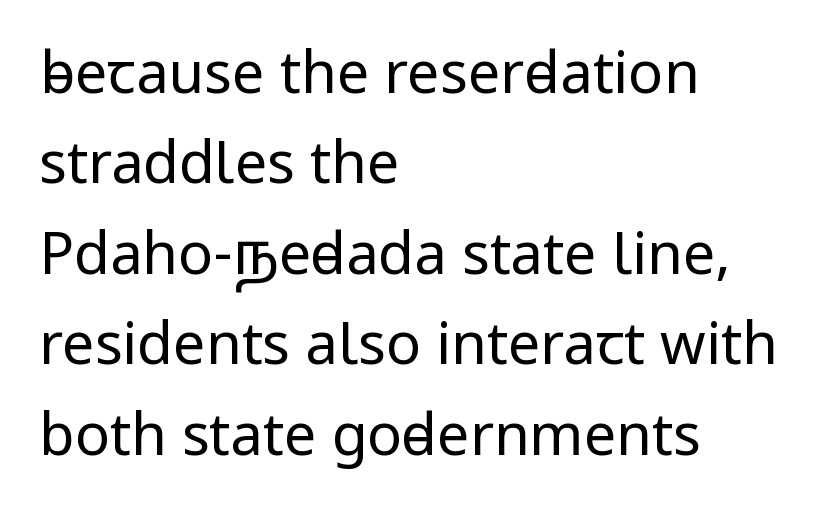
Q: Is the text bold? A: No.
Q: Is the text italic (slanted)? A: No, it is upright.
Q: Is the typeface a serif or a sans-serif typeface? A: Sans-serif.
Q: Is the text underlined? A: No.
Q: How is the paragraph aligned? A: Left-aligned.
Q: Is the spacing between letters normal or unusually wide? A: Normal.
Q: Is the spacing between lines tight, normal or loose? A: Normal.
Q: Width (condensed, normal, or wide)? A: Condensed.
Q: Stroke contrast? A: Low.
Q: x-height? A: Large.
Q: Monospaced? A: No.
